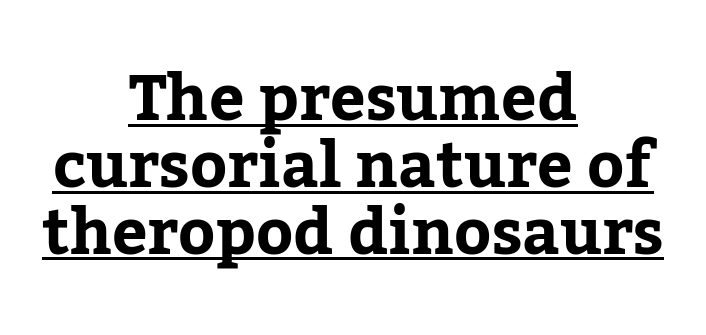
The tracking reads as untouched default to a designer's eye. Quick note: interline space is minimal. The rendering shows small feet on the letterforms — a serif design. Typeset on center — no edge is straight.
